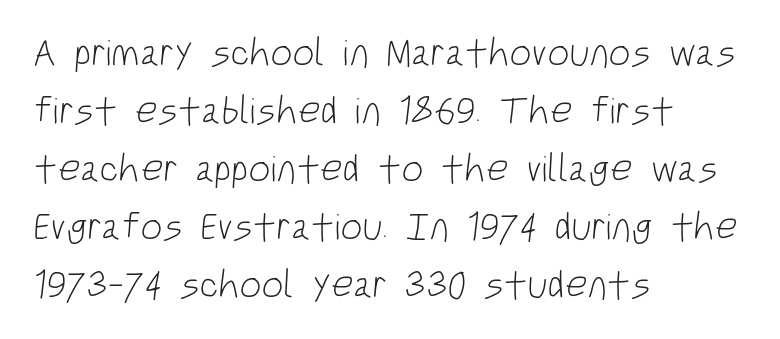
Q: Is the text bold? A: No.
Q: Is the typeface a serif or a sans-serif typeface? A: Sans-serif.
Q: Is the text underlined? A: No.
Q: How is the paragraph aligned? A: Left-aligned.
Q: Is the spacing between letters normal or unusually wide? A: Normal.
Q: Is the spacing between lines tight, normal or loose? A: Normal.
Q: Width (condensed, normal, or wide)? A: Condensed.
Q: Stroke contrast? A: Low.
Q: x-height? A: Large.
Q: Monospaced? A: No.
